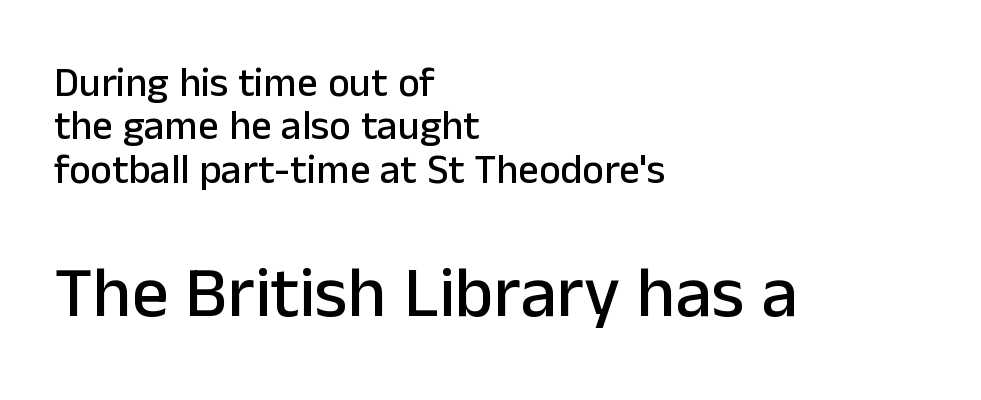
Tracking here is standard; glyphs follow each other at the usual distance. Is this a sans? Yes — the strokes have no serifs. What's the leading like? Squeezed, with rows nearly overlapping. The rendering uses natural spacing where letterforms have individual widths.
